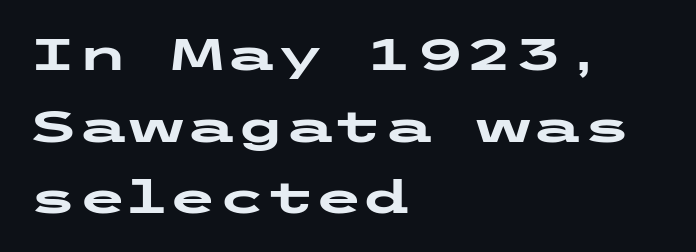
The specimen omits any rule beneath the text block's lines. This rendering employs a face without finishing strokes, i.e., a sans-serif. Is there any slant? The stems are plumb. Inter-character spacing is left at the font's built-in metrics. Layout note: lines flush left. The typesetting leans heavy: a genuine bold.
